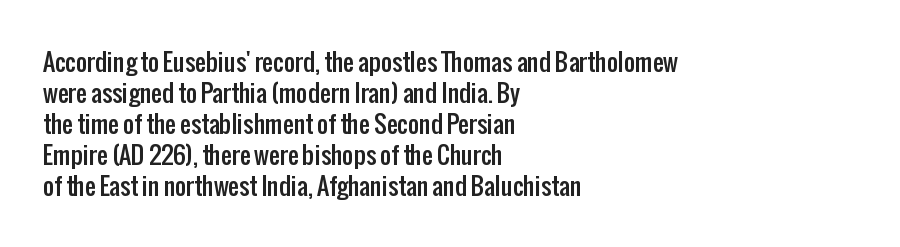
{"italic": "no", "underline": "no", "align": "left", "line_spacing": "normal", "line_spacing_ratio": 1.29, "letter_spacing": "normal", "letter_spacing_em": 0.0, "glyph_px": 24}
